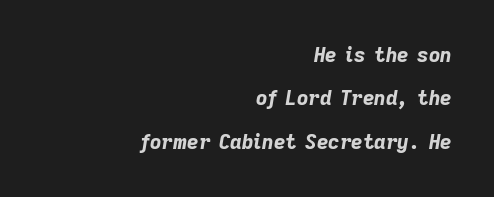
{"italic": "yes", "lean": "right", "slant_degrees": 9, "bold": "yes", "underline": "no", "align": "right", "line_spacing": "loose", "line_spacing_ratio": 2.17, "letter_spacing": "normal", "letter_spacing_em": 0.0, "glyph_px": 20}
